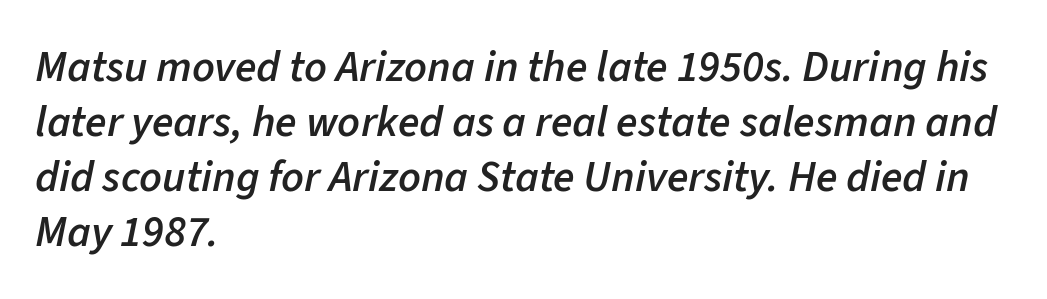
The image shows 44 px semibold type, italic (leaning right); set left-aligned, normal line spacing (1.25x), normal letter spacing, not underlined; low stroke contrast and a medium x-height.
